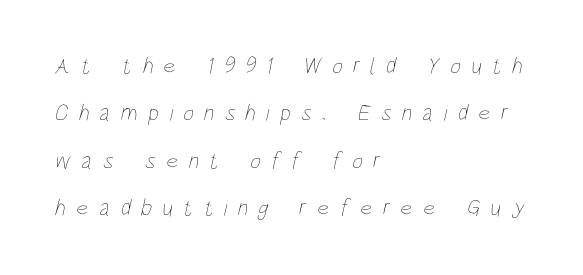
The image shows 23 px text type; set left-aligned, loose line spacing (2.06x), unusually wide letter spacing (+0.46 em), not underlined.
